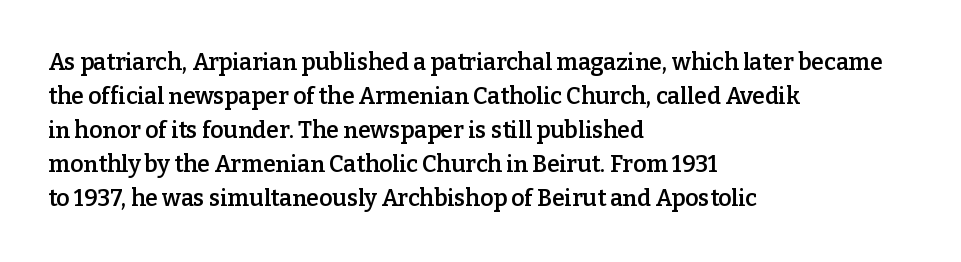
The image shows 23 px text type, upright; set left-aligned, normal line spacing (1.48x), normal letter spacing, not underlined.
